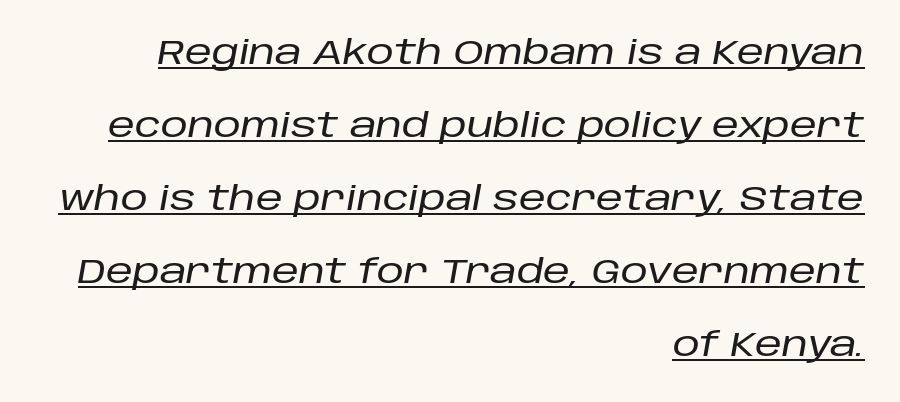
Q: Is the text italic (slanted)? A: Yes, it leans right by about 10 degrees.
Q: Is the text underlined? A: Yes.
Q: How is the paragraph aligned? A: Right-aligned.
Q: Is the spacing between letters normal or unusually wide? A: Normal.
Q: Is the spacing between lines tight, normal or loose? A: Loose.
Q: Width (condensed, normal, or wide)? A: Normal.
Q: Stroke contrast? A: Low.
Q: x-height? A: Large.
Q: Monospaced? A: No.
